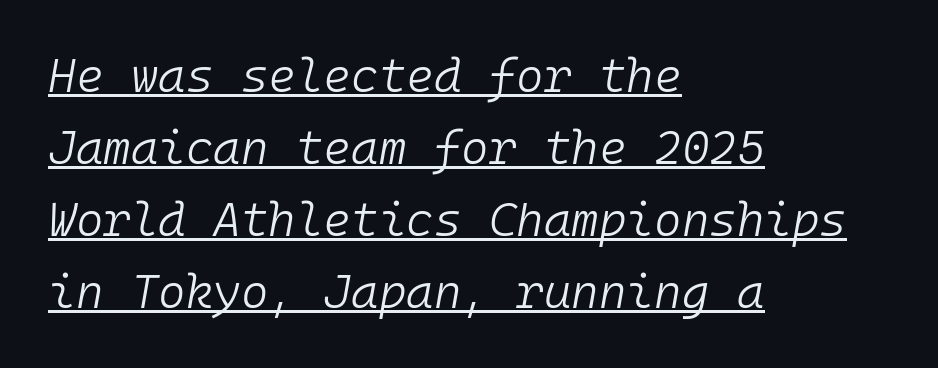
Q: Is the text bold? A: No.
Q: Is the text italic (slanted)? A: Yes, it leans right by about 10 degrees.
Q: Is the text underlined? A: Yes.
Q: How is the paragraph aligned? A: Left-aligned.
Q: Is the spacing between letters normal or unusually wide? A: Normal.
Q: Is the spacing between lines tight, normal or loose? A: Normal.
Q: Width (condensed, normal, or wide)? A: Normal.
Q: Stroke contrast? A: Low.
Q: x-height? A: Medium.
Q: Monospaced? A: Yes.
